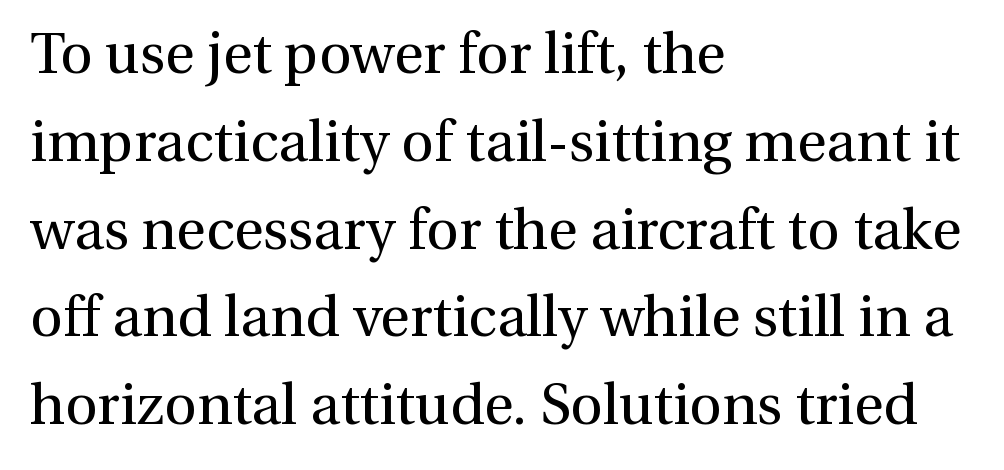
This is roman type, the default non-slanted kind. The typesetting does not lean heavy: it is not bold. The specimen omits any rule beneath the text block's lines. Regarding serifs, this sample has them. The line-height multiplier appears to be the usual default.
